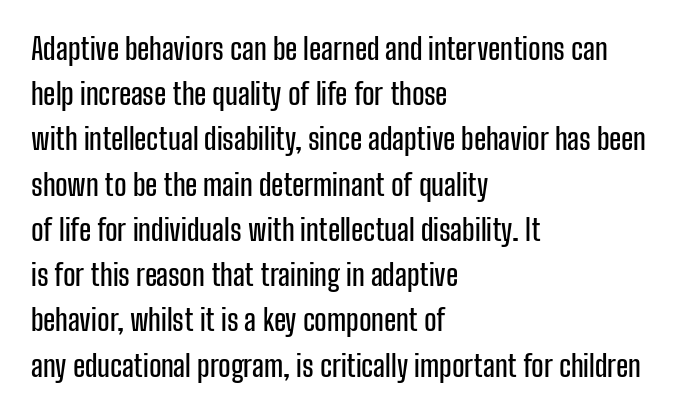
Posture: vertical. Here the designer chose a conventional face with non-uniform glyph widths. The passage is arranged the way most books set body copy — flush left. These lines keep a tight, regular rhythm from letter to letter. Horizontal bands of white between lines are of average thickness.
